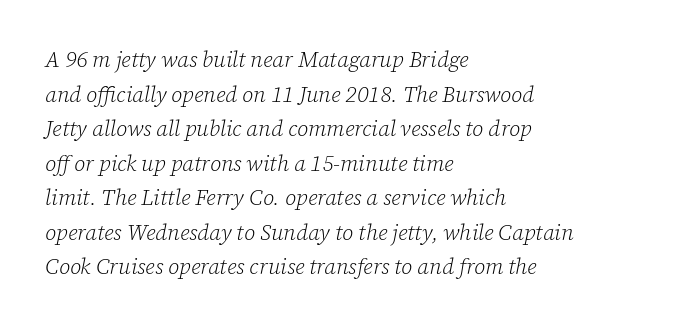
The image shows 22 px text type, italic (leaning right); set left-aligned, normal line spacing (1.57x), normal letter spacing, not underlined.
